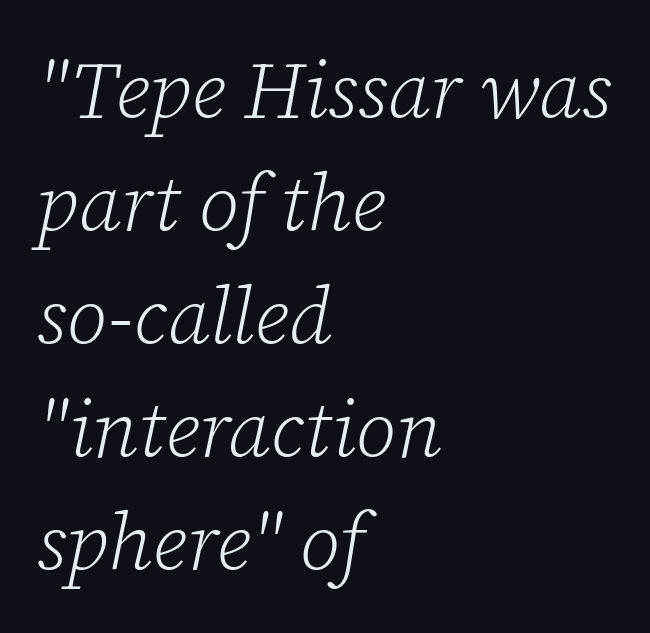
Q: Is the text bold? A: No.
Q: Is the text italic (slanted)? A: Yes, it leans right by about 12 degrees.
Q: Is the typeface a serif or a sans-serif typeface? A: Serif.
Q: Is the text underlined? A: No.
Q: How is the paragraph aligned? A: Left-aligned.
Q: Is the spacing between letters normal or unusually wide? A: Normal.
Q: Is the spacing between lines tight, normal or loose? A: Normal.
Q: Width (condensed, normal, or wide)? A: Normal.
Q: Stroke contrast? A: Low.
Q: x-height? A: Medium.
Q: Monospaced? A: No.
